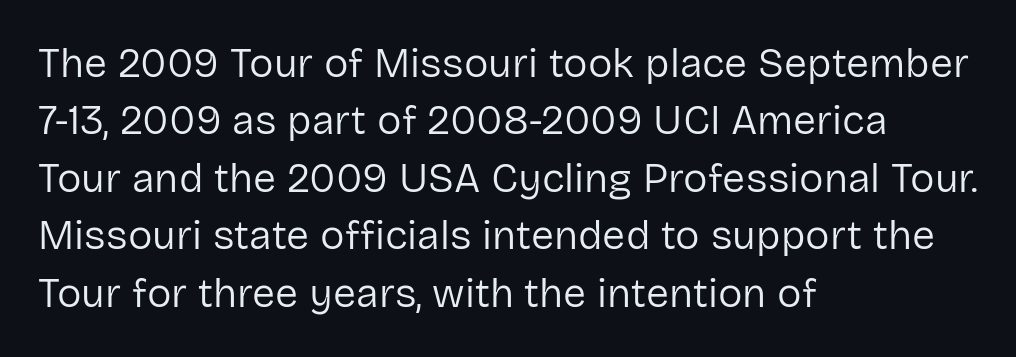
Vertical stems look standard width or narrower in stroke. The letters carry no serifs — their stems end cleanly without finishing strokes. Type without underlining. The lines are quadded left. Tracking here is standard; glyphs follow each other at the usual distance. Normally led — the rows are evenly, conventionally spaced.
